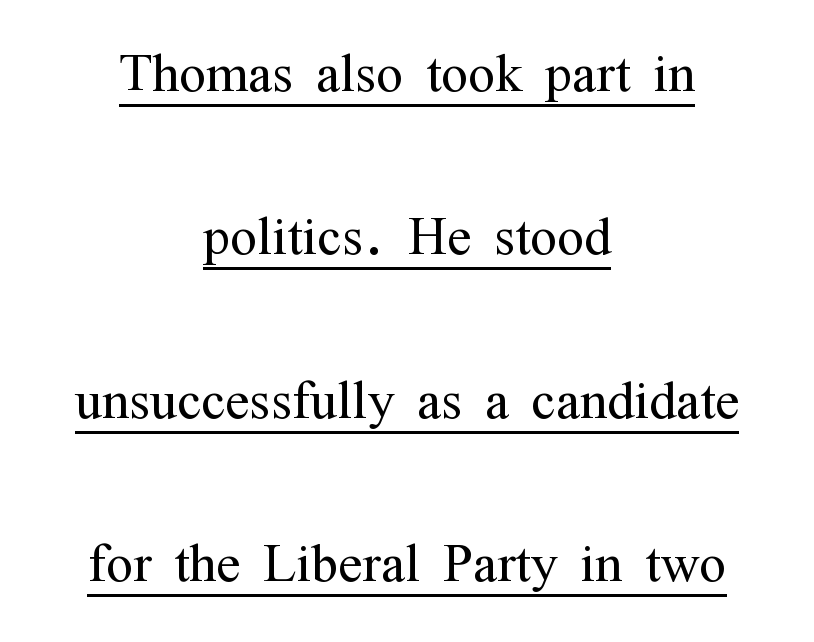
{"serif": "yes", "italic": "no", "bold": "no", "weight": "light", "width": "condensed", "stroke_contrast": "medium", "x_height": "medium", "monospaced": "no", "underline": "yes", "align": "center", "line_spacing": "loose", "line_spacing_ratio": 2.3, "letter_spacing": "normal", "letter_spacing_em": 0.0, "glyph_px": 71}
